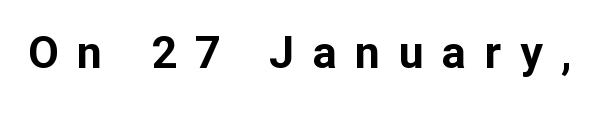
Q: Is the text bold? A: Yes.
Q: Is the text italic (slanted)? A: No, it is upright.
Q: Is the typeface a serif or a sans-serif typeface? A: Sans-serif.
Q: Is the text underlined? A: No.
Q: Is the spacing between letters normal or unusually wide? A: Unusually wide.
Q: Width (condensed, normal, or wide)? A: Normal.
Q: Stroke contrast? A: Low.
Q: x-height? A: Medium.
Q: Monospaced? A: No.
